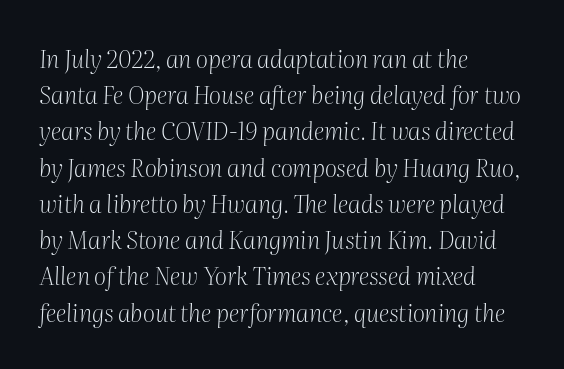
Q: Is the text bold? A: No.
Q: Is the text italic (slanted)? A: Yes, it leans right by about 2 degrees.
Q: Is the text underlined? A: No.
Q: How is the paragraph aligned? A: Left-aligned.
Q: Is the spacing between letters normal or unusually wide? A: Normal.
Q: Is the spacing between lines tight, normal or loose? A: Normal.
